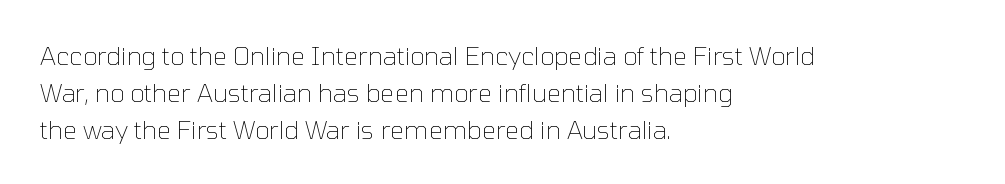
{"italic": "no", "bold": "no", "underline": "no", "align": "left", "line_spacing": "normal", "line_spacing_ratio": 1.48, "letter_spacing": "normal", "letter_spacing_em": 0.0, "glyph_px": 25}
